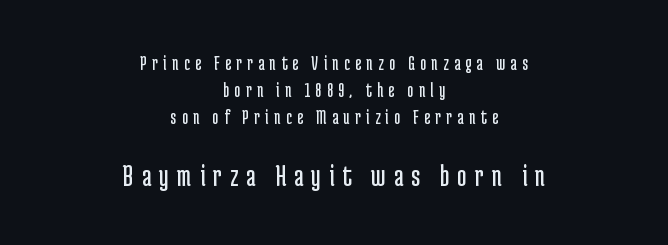
{"serif": "no", "italic": "no", "bold": "no", "weight": "regular", "width": "condensed", "stroke_contrast": "low", "x_height": "medium", "monospaced": "no", "underline": "no", "align": "center", "line_spacing": "normal", "line_spacing_ratio": 1.28, "letter_spacing": "wide", "letter_spacing_em": 0.25, "larger_block": "second", "size_ratio": 1.52, "glyph_px": 32}
